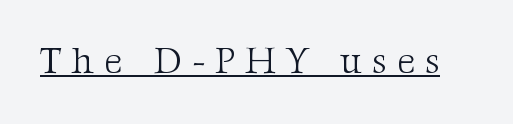
Q: Is the text bold? A: No.
Q: Is the text italic (slanted)? A: No, it is upright.
Q: Is the typeface a serif or a sans-serif typeface? A: Serif.
Q: Is the text underlined? A: Yes.
Q: Is the spacing between letters normal or unusually wide? A: Unusually wide.
Q: Width (condensed, normal, or wide)? A: Normal.
Q: Stroke contrast? A: Medium.
Q: x-height? A: Medium.
Q: Monospaced? A: No.
